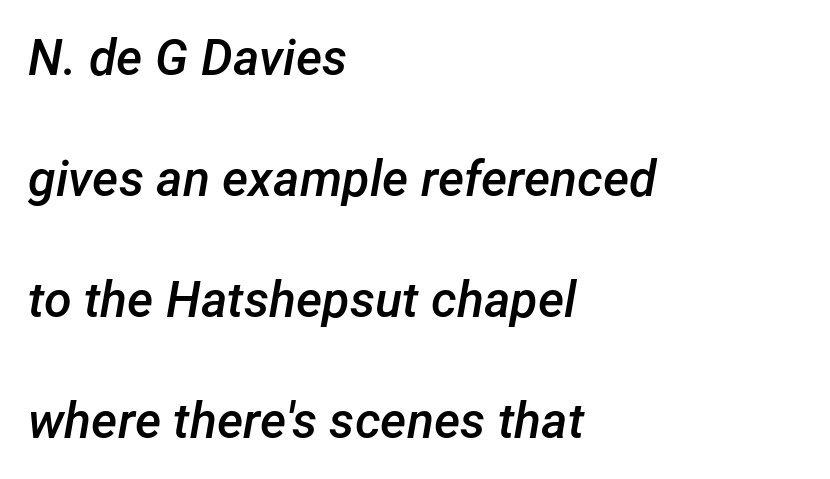
{"italic": "yes", "lean": "right", "slant_degrees": 12, "bold": "semi", "weight": "semibold", "width": "normal", "stroke_contrast": "low", "x_height": "medium", "monospaced": "no", "underline": "no", "align": "left", "line_spacing": "loose", "line_spacing_ratio": 2.42, "letter_spacing": "normal", "letter_spacing_em": 0.0, "glyph_px": 50}
